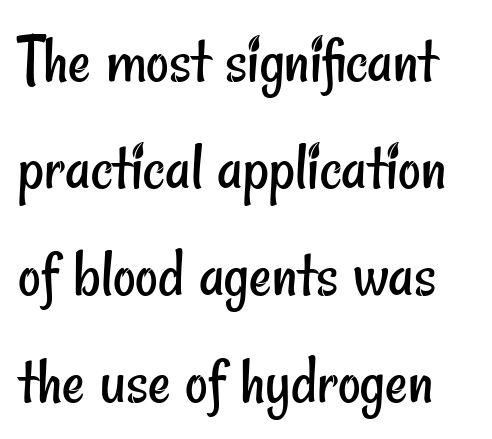
Q: Is the text bold? A: No.
Q: Is the typeface a serif or a sans-serif typeface? A: Sans-serif.
Q: Is the text underlined? A: No.
Q: Is the spacing between letters normal or unusually wide? A: Normal.
Q: Is the spacing between lines tight, normal or loose? A: Normal.
Q: Width (condensed, normal, or wide)? A: Condensed.
Q: Stroke contrast? A: Low.
Q: x-height? A: Small.
Q: Monospaced? A: No.
